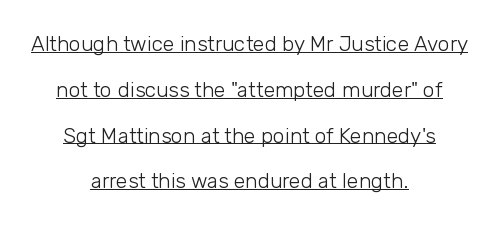
The image shows 21 px text type, upright; set centered, loose line spacing (2.18x), normal letter spacing, underlined.
